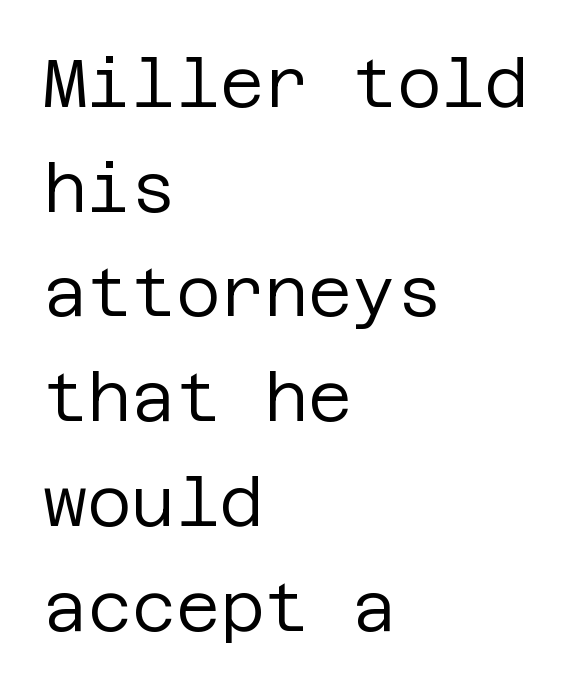
The image shows 68 px regular-weight sans-serif type, upright; set left-aligned, normal line spacing (1.54x), normal letter spacing, not underlined; low stroke contrast and a large x-height.
